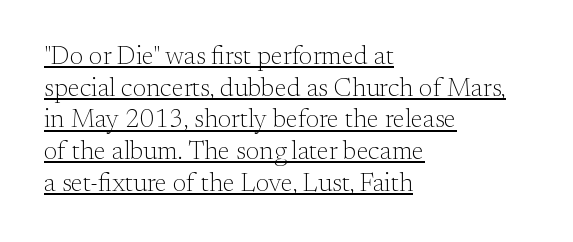
Does the lettering tilt? It doesn't — this is upright. The passage shown is underscored from start to finish. These lines are set flush left with a ragged right edge. Unbolded letterforms with no extra heft.
